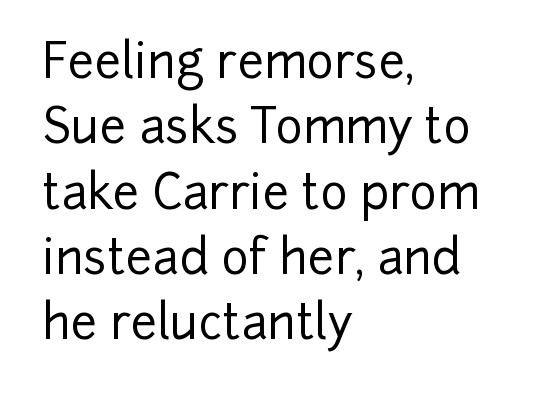
Note the varied advance widths — an 'i' is clearly narrower than an 'm'. Where is the straight margin? On the left. The type family on display is of the sans-serif kind. Anything drawn beneath the words? Only blank space.
